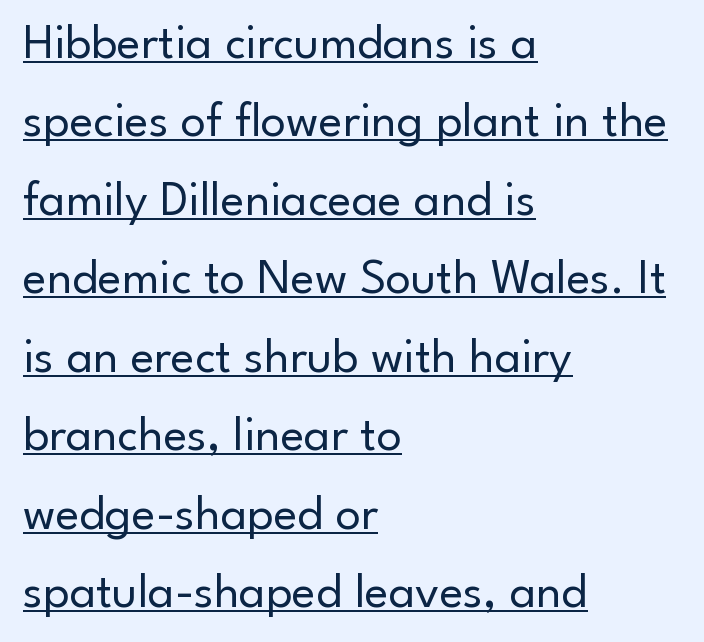
What's the leading like? Ordinary, nothing unusual. Each letter keeps its own natural width here, so spacing adapts to shape. Honestly, the underline is the first thing you notice here. Weight: not bold — regular or lighter. Notice how the stems are strictly vertical — no italics here. This is sans-serif lettering, the kind often seen on screens and signage.
